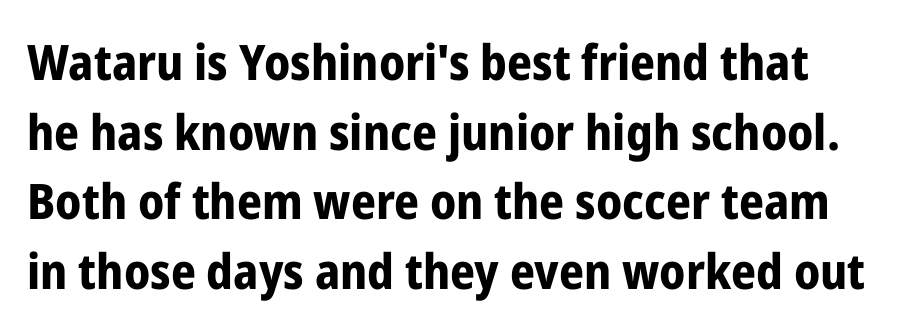
The characters look thick and weighty, a clear bold. Tracking value appears to be zero — textbook default spacing. Proportional: the letters do not fall into vertical columns. What kind of face is this? One without serifs — a sans. Summary of vertical rhythm: regular, with standard interline spacing.
